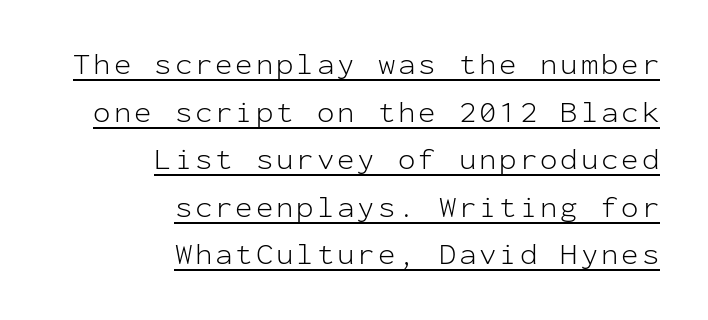
{"serif": "no", "italic": "no", "bold": "no", "weight": "light", "width": "normal", "stroke_contrast": "low", "x_height": "medium", "monospaced": "yes", "underline": "yes", "align": "right", "line_spacing": "normal", "line_spacing_ratio": 1.64, "glyph_px": 29}
